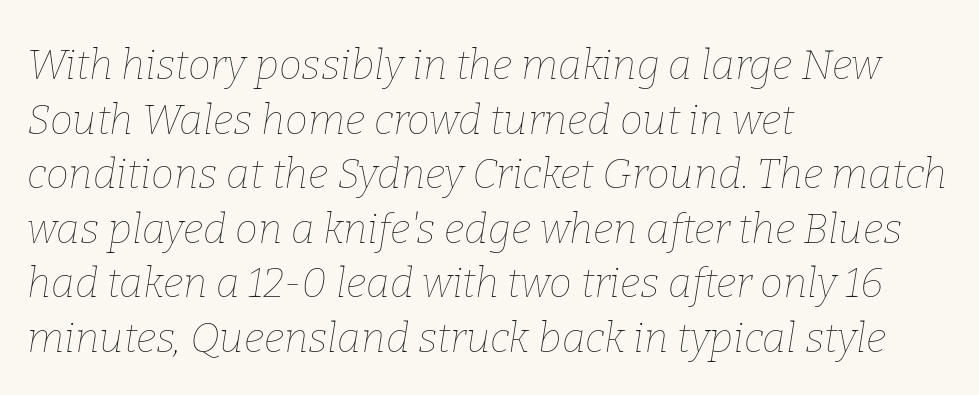
Think of a printed novel: that variable character pitch is what you see here. Leading matches the norm, producing a regular column. What stands out about the letter spacing? Nothing — it is the standard amount. Emphasis-style slanted type is in use.
